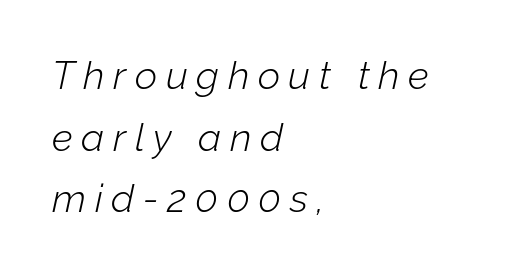
{"italic": "yes", "lean": "right", "slant_degrees": 12, "bold": "no", "weight": "light", "width": "normal", "stroke_contrast": "low", "x_height": "medium", "monospaced": "no", "underline": "no", "align": "left", "line_spacing": "normal", "line_spacing_ratio": 1.58, "letter_spacing": "wide", "letter_spacing_em": 0.22, "glyph_px": 39}
